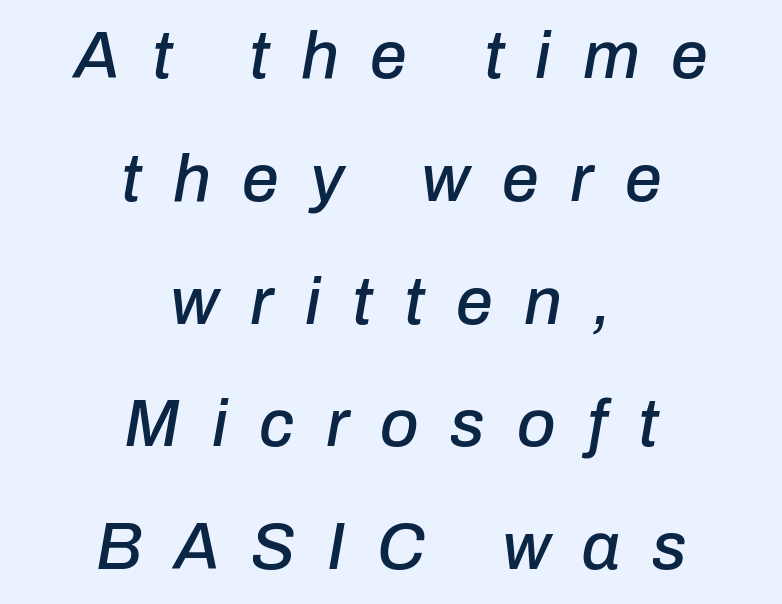
{"italic": "yes", "lean": "right", "slant_degrees": 10, "width": "normal", "stroke_contrast": "low", "x_height": "medium", "monospaced": "no", "underline": "no", "align": "center", "line_spacing_ratio": 1.86, "letter_spacing": "wide", "letter_spacing_em": 0.48, "glyph_px": 66}
